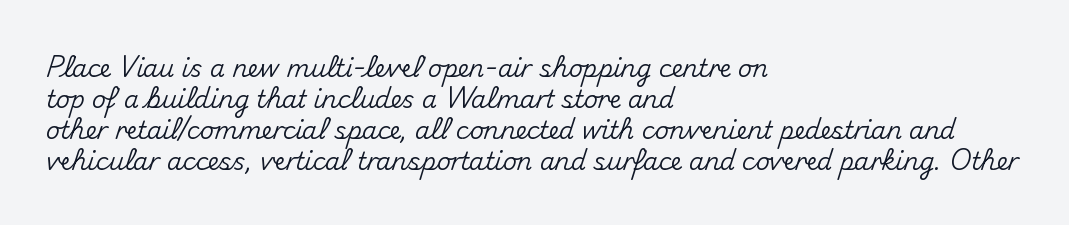
The rag falls on the right side of this text block. How would I describe the line gaps? Plain and ordinary. The gaps between neighbouring characters are ordinary and unremarkable.
